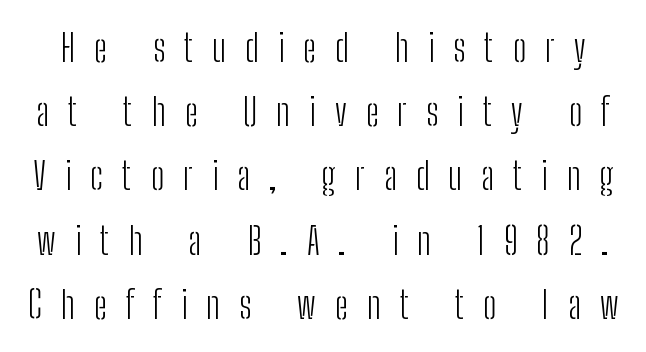
{"serif": "no", "italic": "no", "bold": "no", "weight": "light", "width": "condensed", "stroke_contrast": "low", "x_height": "medium", "monospaced": "no", "underline": "no", "line_spacing": "normal", "line_spacing_ratio": 1.69, "letter_spacing": "wide", "letter_spacing_em": 0.5, "glyph_px": 38}
